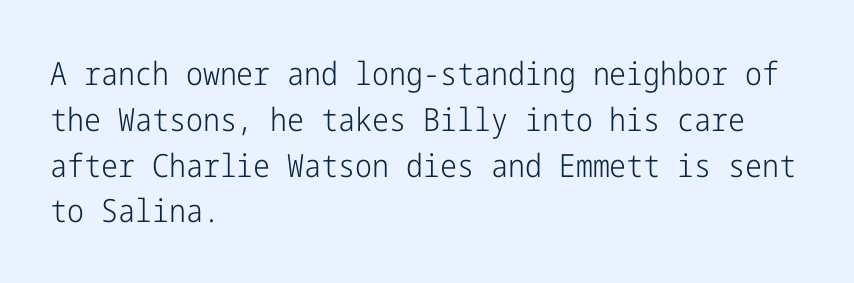
Q: Is the text bold? A: No.
Q: Is the text italic (slanted)? A: No, it is upright.
Q: Is the typeface a serif or a sans-serif typeface? A: Sans-serif.
Q: Is the text underlined? A: No.
Q: How is the paragraph aligned? A: Left-aligned.
Q: Is the spacing between letters normal or unusually wide? A: Normal.
Q: Is the spacing between lines tight, normal or loose? A: Normal.
Q: Width (condensed, normal, or wide)? A: Condensed.
Q: Stroke contrast? A: Low.
Q: x-height? A: Medium.
